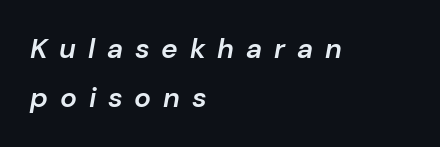
The passage shown has open, widely tracked lettering throughout. The passage shown is not underscored anywhere. This sample is left-justified, so line endings fall wherever the words run out. Observe the lean: these are italic letterforms.
